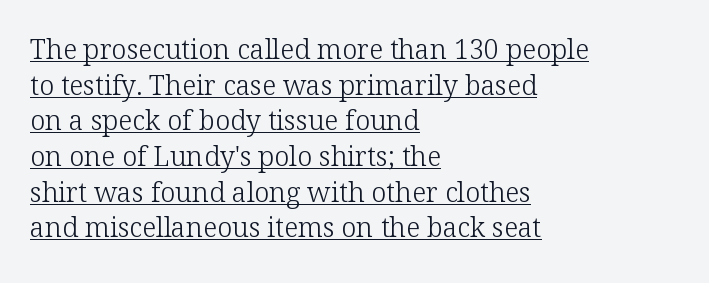
If you drew a ruler down the left edge, every line would touch it. Vertical spacing — default. Like a heading marked for emphasis, these lines bear an underscore. These lines were composed using upright roman letters. Bold? No — there's no thickening of the strokes.
